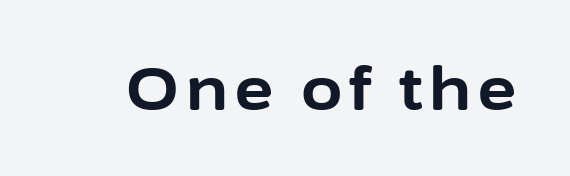
Q: Is the text bold? A: Yes.
Q: Is the text italic (slanted)? A: No, it is upright.
Q: Is the typeface a serif or a sans-serif typeface? A: Sans-serif.
Q: Is the text underlined? A: No.
Q: Width (condensed, normal, or wide)? A: Normal.
Q: Stroke contrast? A: Low.
Q: x-height? A: Medium.
Q: Monospaced? A: No.
